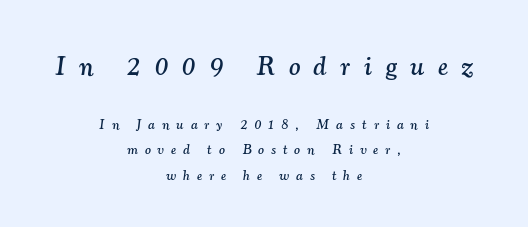
The image shows 27 px text type, italic (leaning right); set centered, line spacing 1.8x, unusually wide letter spacing (+0.5 em), not underlined; the first (top) block is 1.93x larger.
